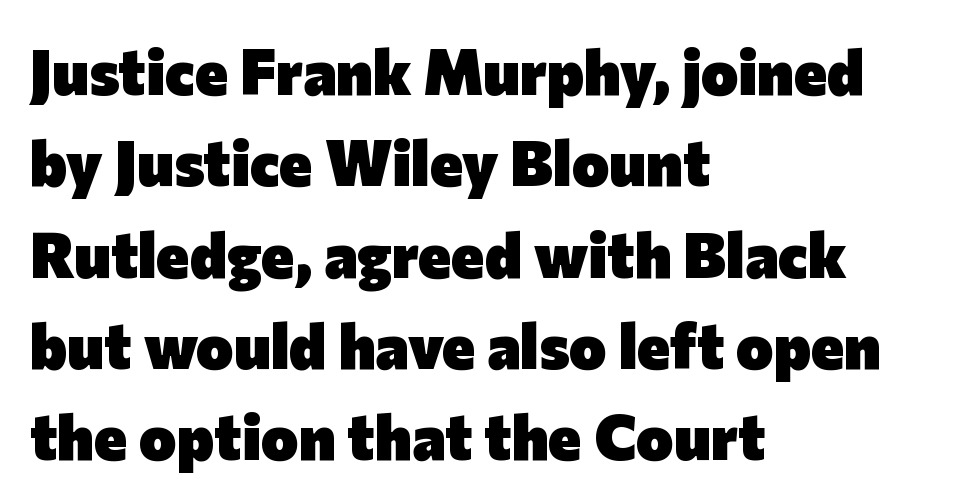
Q: Is the text bold? A: Yes.
Q: Is the text italic (slanted)? A: No, it is upright.
Q: Is the typeface a serif or a sans-serif typeface? A: Sans-serif.
Q: Is the text underlined? A: No.
Q: How is the paragraph aligned? A: Left-aligned.
Q: Is the spacing between letters normal or unusually wide? A: Normal.
Q: Is the spacing between lines tight, normal or loose? A: Normal.
Q: Width (condensed, normal, or wide)? A: Normal.
Q: Stroke contrast? A: Low.
Q: x-height? A: Medium.
Q: Monospaced? A: No.
